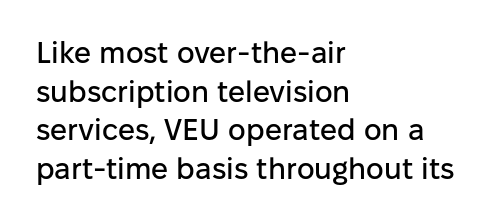
Q: Is the text italic (slanted)? A: No, it is upright.
Q: Is the typeface a serif or a sans-serif typeface? A: Sans-serif.
Q: Is the text underlined? A: No.
Q: How is the paragraph aligned? A: Left-aligned.
Q: Is the spacing between letters normal or unusually wide? A: Normal.
Q: Is the spacing between lines tight, normal or loose? A: Normal.
Q: Width (condensed, normal, or wide)? A: Normal.
Q: Stroke contrast? A: Low.
Q: x-height? A: Medium.
Q: Monospaced? A: No.
